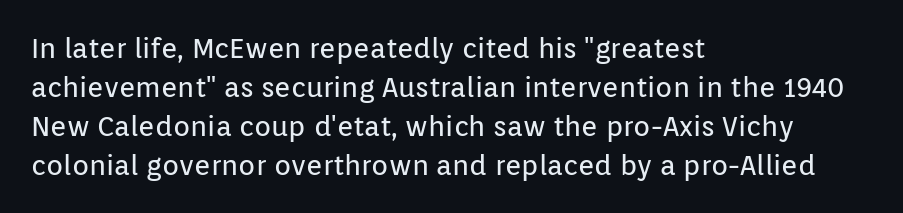
The image shows 28 px regular-weight sans-serif type, upright; set left-aligned, normal line spacing (1.39x), normal letter spacing, not underlined; low stroke contrast and a medium x-height.
